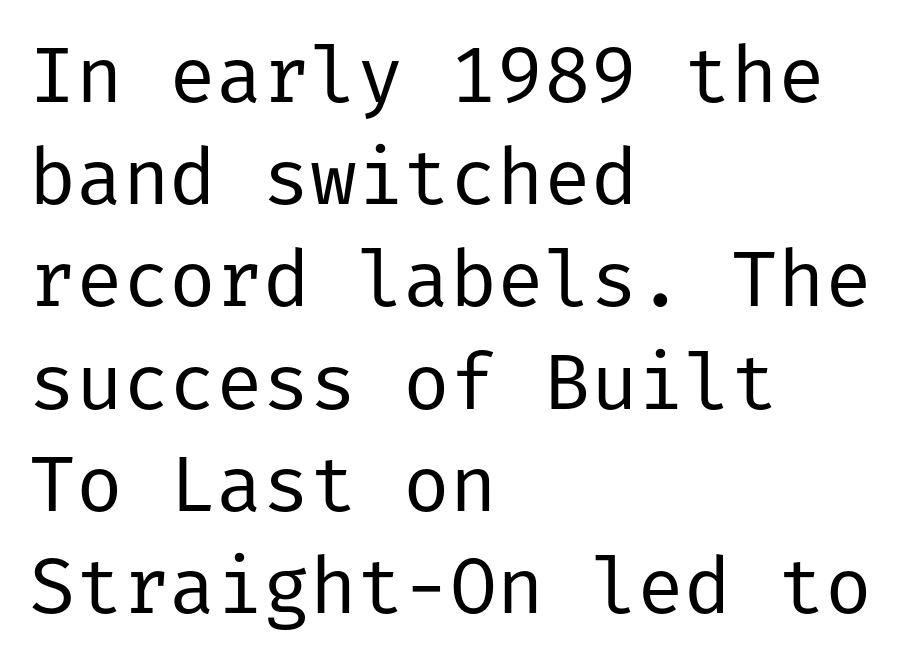
You could call the tracking neutral — neither tight nor loose. Note: no serifs on the glyphs. Words float on clear page, feet unadorned. The setting favours the left margin, as ordinary paragraphs usually do. Upright lettering throughout. Honestly, the row spacing looks completely unremarkable.
